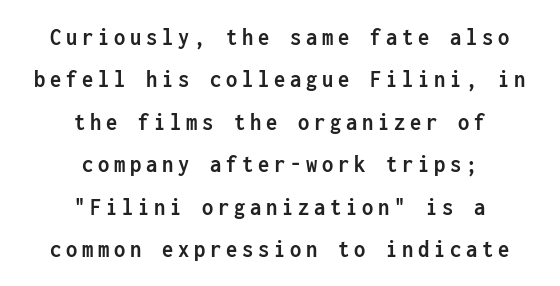
{"italic": "no", "bold": "yes", "underline": "no", "align": "center", "line_spacing": "normal", "line_spacing_ratio": 1.7, "glyph_px": 25}
